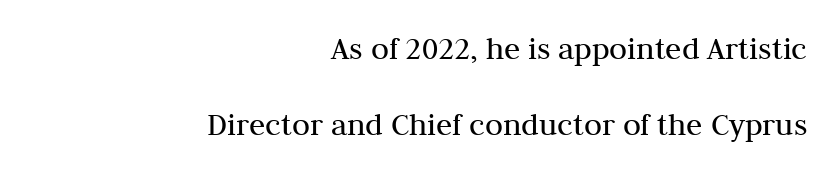
The image shows 33 px regular-weight serif type, upright; set right-aligned, loose line spacing (2.29x), normal letter spacing, not underlined; medium stroke contrast and a medium x-height.
